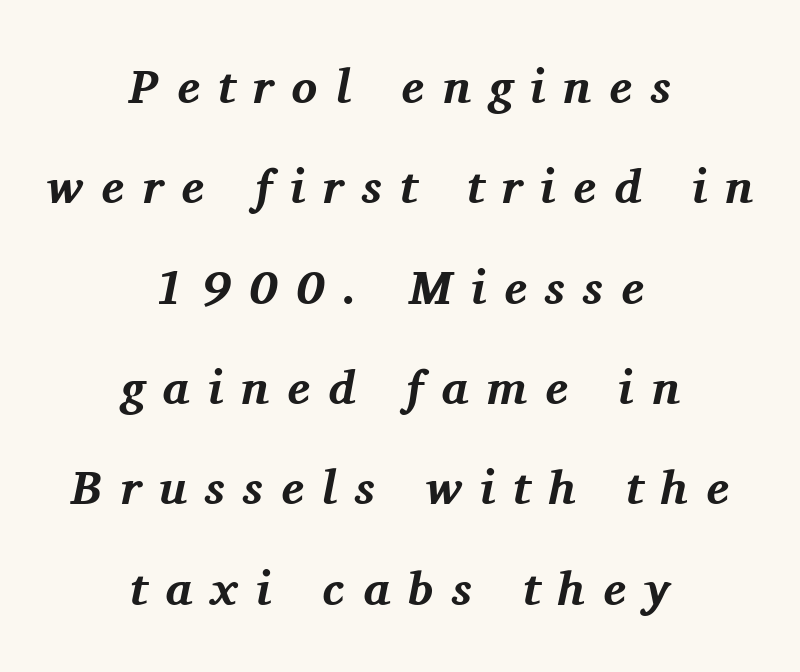
Q: Is the text bold? A: Yes.
Q: Is the text italic (slanted)? A: Yes, it leans right by about 11 degrees.
Q: Is the typeface a serif or a sans-serif typeface? A: Serif.
Q: Is the text underlined? A: No.
Q: How is the paragraph aligned? A: Centered.
Q: Is the spacing between letters normal or unusually wide? A: Unusually wide.
Q: Is the spacing between lines tight, normal or loose? A: Loose.
Q: Width (condensed, normal, or wide)? A: Normal.
Q: Stroke contrast? A: Medium.
Q: x-height? A: Medium.
Q: Monospaced? A: No.
